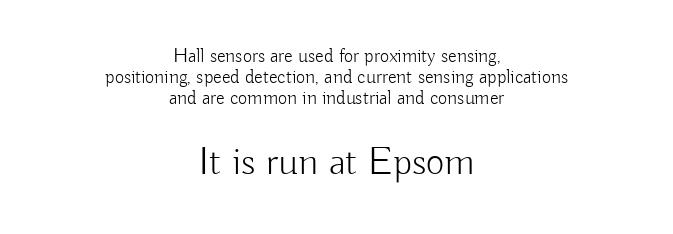
Between these two stacked blocks, the lower one wins on size. The designer went with a sans here, leaving each stem footless. What stands out about the letter spacing? Nothing — it is the standard amount. Is there any slant? The stems are plumb. The string is rendered with underlining switched off.
